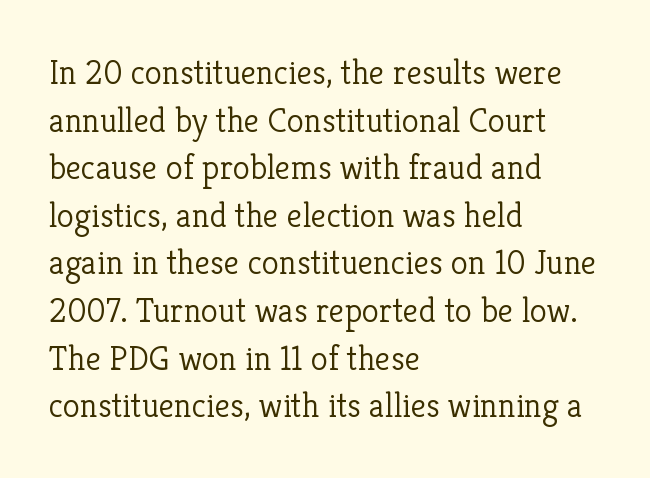
Q: Is the text bold? A: No.
Q: Is the text italic (slanted)? A: No, it is upright.
Q: Is the typeface a serif or a sans-serif typeface? A: Serif.
Q: Is the text underlined? A: No.
Q: How is the paragraph aligned? A: Left-aligned.
Q: Is the spacing between letters normal or unusually wide? A: Normal.
Q: Is the spacing between lines tight, normal or loose? A: Normal.
Q: Width (condensed, normal, or wide)? A: Normal.
Q: Stroke contrast? A: Low.
Q: x-height? A: Medium.
Q: Monospaced? A: No.
